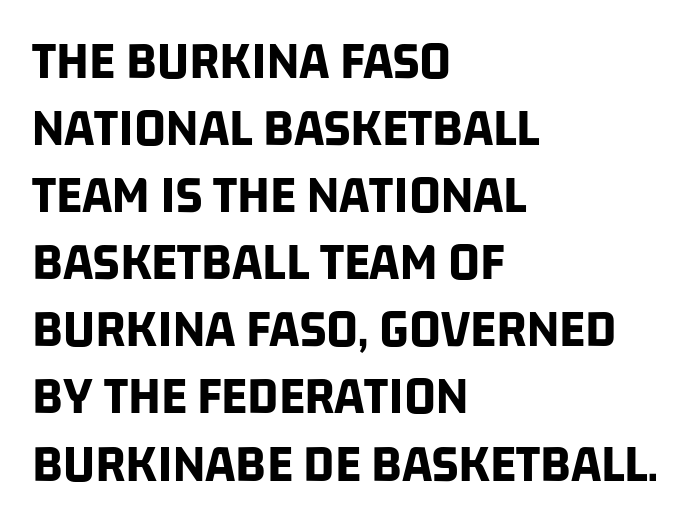
{"serif": "no", "bold": "yes", "weight": "bold", "width": "condensed", "stroke_contrast": "low", "x_height": "large", "monospaced": "no", "underline": "no", "align": "left", "line_spacing_ratio": 1.22, "letter_spacing": "normal", "letter_spacing_em": 0.0, "glyph_px": 55}
